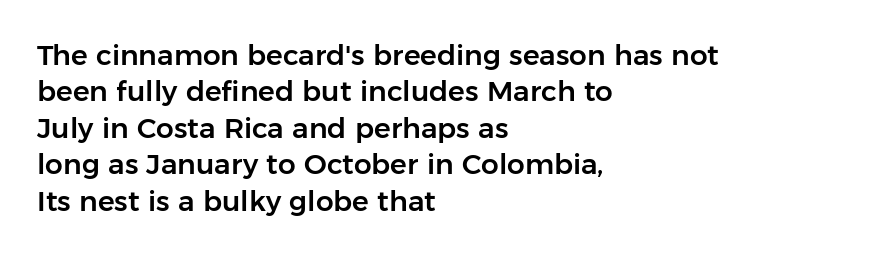
The image shows 28 px sans-serif type, upright; set left-aligned, normal line spacing (1.3x), normal letter spacing, not underlined; low stroke contrast and a medium x-height.
